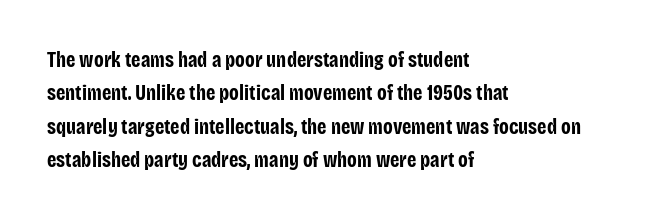
The lines sit at an ordinary, default distance from one another. Bare-footed words on every line. The rendering uses a bold face; every stroke is thick and dark. Posture: upright roman.
